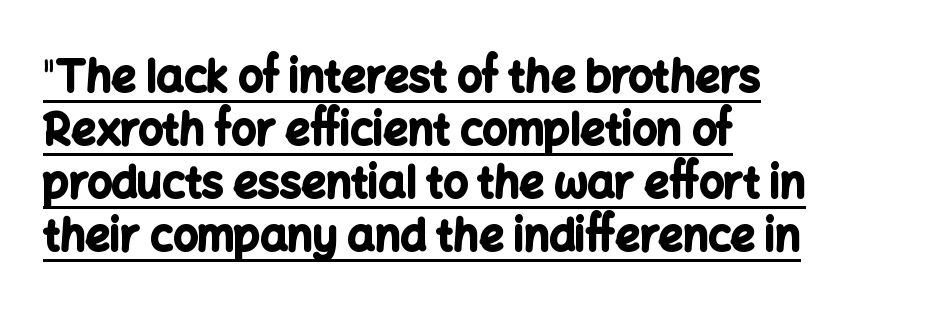
The image shows 43 px bold sans-serif type, upright; set left-aligned, line spacing 1.23x, normal letter spacing, underlined; low stroke contrast and a medium x-height.
